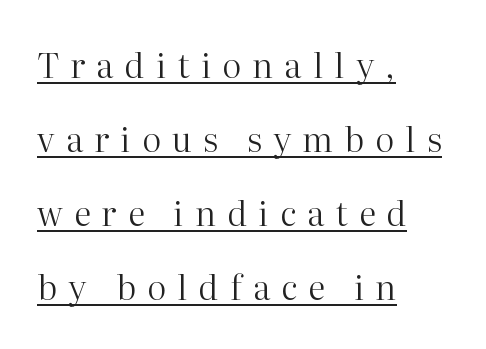
Q: Is the text bold? A: No.
Q: Is the text italic (slanted)? A: No, it is upright.
Q: Is the typeface a serif or a sans-serif typeface? A: Serif.
Q: Is the text underlined? A: Yes.
Q: How is the paragraph aligned? A: Left-aligned.
Q: Is the spacing between letters normal or unusually wide? A: Unusually wide.
Q: Is the spacing between lines tight, normal or loose? A: Loose.
Q: Width (condensed, normal, or wide)? A: Normal.
Q: Stroke contrast? A: High.
Q: x-height? A: Medium.
Q: Monospaced? A: No.
